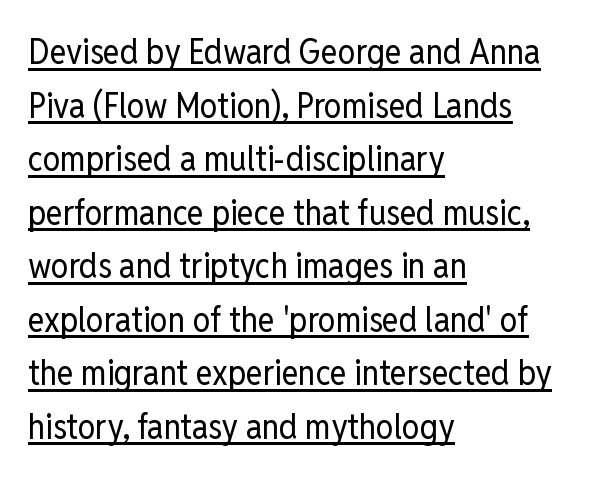
One glance says typical: line gaps are just what's usual. Think of a printed novel: that variable character pitch is what you see here. Underline: present. Each letter's strokes conclude bluntly, with no projecting serifs. The axis of the letterforms is exactly vertical. No extra ink here — the face is not bold.
